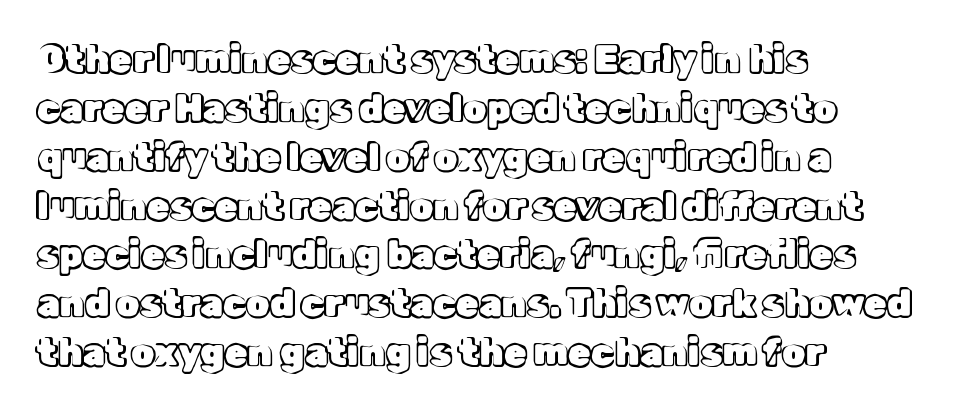
Posture: upright roman. Clear beneath every line of the passage. The rendering uses natural spacing where letterforms have individual widths. Inter-character spacing is left at the font's built-in metrics. Line beginnings align vertically; line endings do not.
